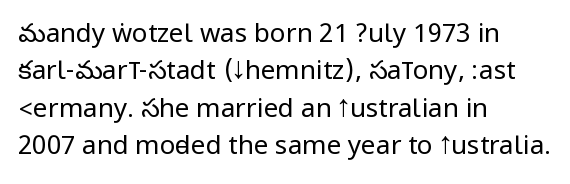
Is the letter spacing exaggerated? No — it looks like the ordinary default. This block has exactly the height ordinary leading produces. This is the regular roman posture of the typeface. Weight: not bold — regular or lighter.
